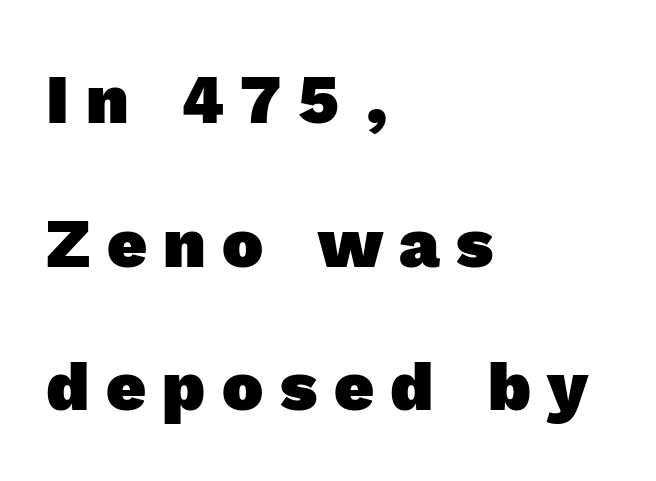
The image shows 69 px heavy sans-serif type; set left-aligned, loose line spacing (2.08x), unusually wide letter spacing (+0.24 em), not underlined; a medium x-height.
